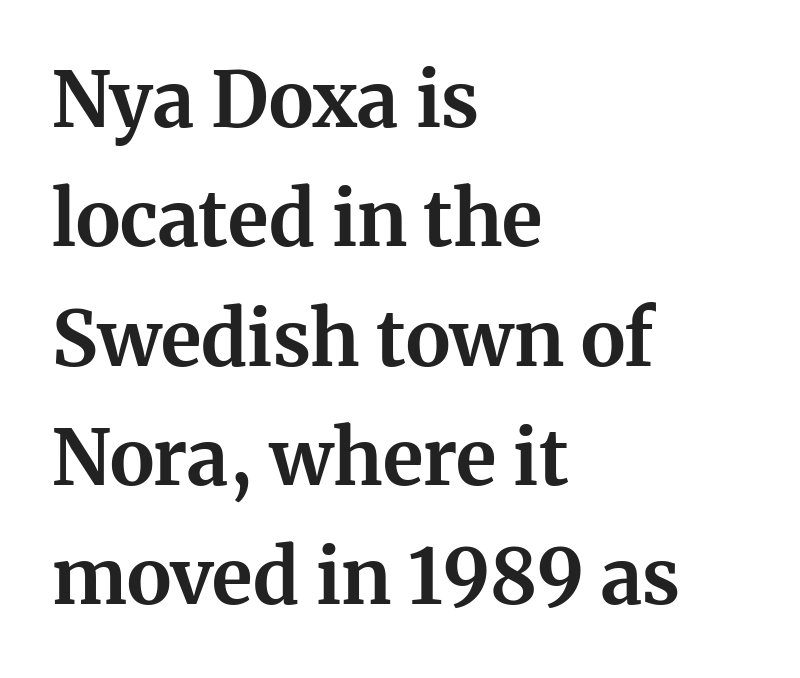
Upright lettering throughout. The rendering keeps characters at their native spacing. Reading down the block, your eye returns to a fixed left position each line. Strong, thick strokes mark this as bold type. Descender tails drop into unmarked territory.
